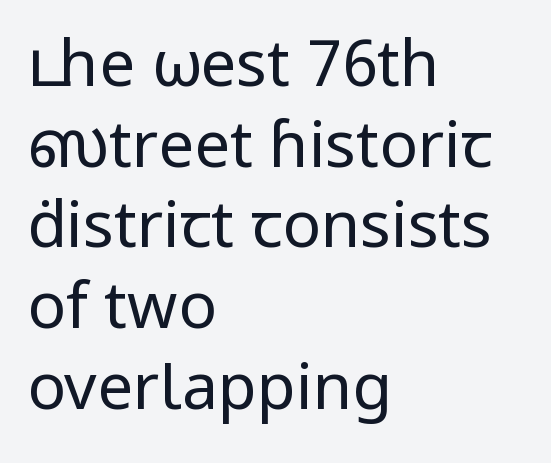
The compositor pushed each line to the left boundary. The letters advance in unequal steps, a hallmark of proportional type. The letters stand straight up with perfectly vertical stems. Each stroke keeps to a modest, everyday thickness or less.
